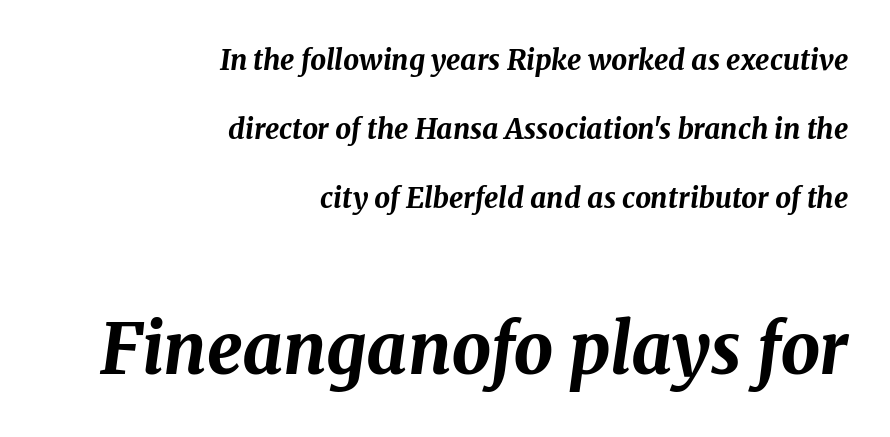
The image shows 70 px bold type, italic (leaning right); set right-aligned, loose line spacing (2.47x), normal letter spacing, not underlined; the second (bottom) block is 2.5x larger; medium stroke contrast and a medium x-height.
